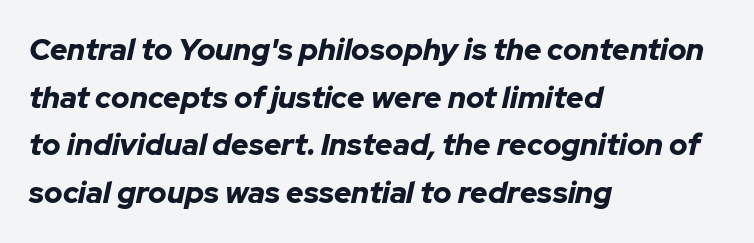
A typesetter would call this zero additional tracking. The lines are quadded left. Would a proofreader flag this as italicized? Yes. Descenders are the only things crossing below the line. The passage shown is emphatically bold.
